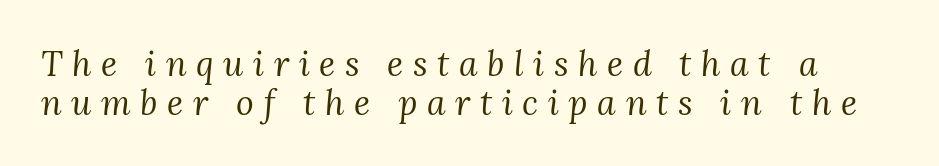
Every character sits at an angle, as italics do. The face looks like a standard text weight, possibly lighter. Proportional: the letters do not fall into vertical columns. Regarding leading, the lines here are crowded together. The font family rendered here belongs to the serif group. Descenders are the only things crossing below the line.
